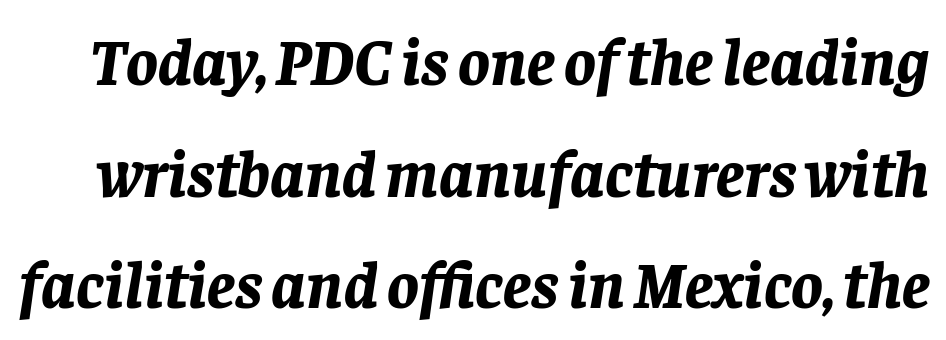
Normally led — the rows are evenly, conventionally spaced. The whole block is typeset with a tilt. The area under the type is left untouched. A typesetter would call this proportional, since set widths differ per character. The letters are bold, with thick, heavy strokes.
